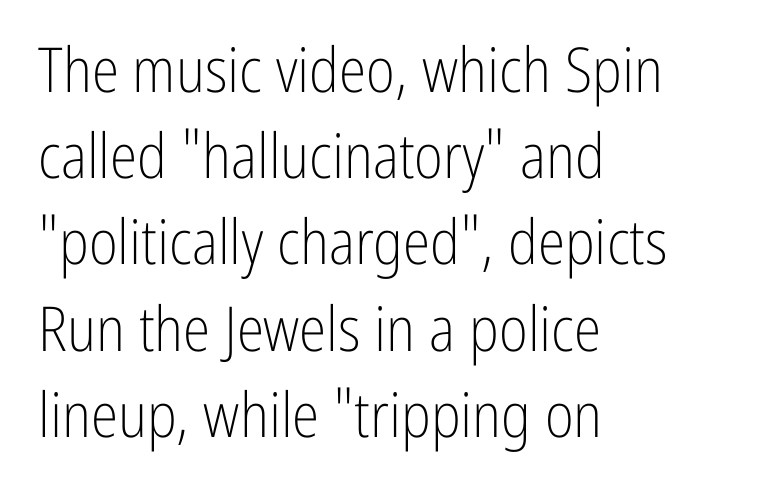
The image shows 62 px light, condensed sans-serif type, upright; set left-aligned, normal line spacing (1.39x), normal letter spacing, not underlined; low stroke contrast and a medium x-height.
